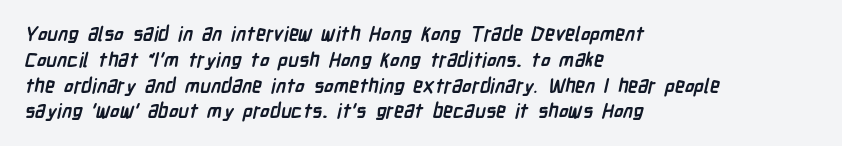
The image shows 20 px bold type; set left-aligned, normal line spacing (1.29x), normal letter spacing, not underlined.
